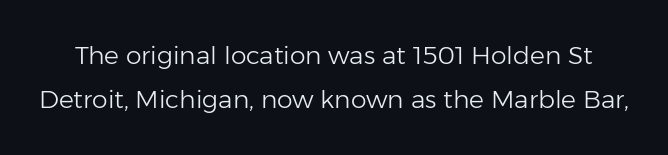
Q: Is the text bold? A: No.
Q: Is the text italic (slanted)? A: No, it is upright.
Q: Is the text underlined? A: No.
Q: Is the spacing between letters normal or unusually wide? A: Normal.
